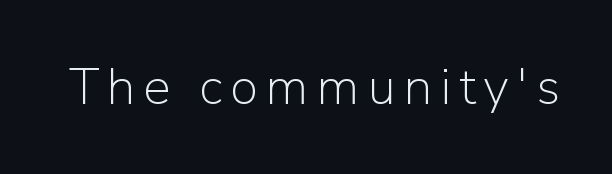
Q: Is the text bold? A: No.
Q: Is the text italic (slanted)? A: No, it is upright.
Q: Is the typeface a serif or a sans-serif typeface? A: Sans-serif.
Q: Is the text underlined? A: No.
Q: Width (condensed, normal, or wide)? A: Normal.
Q: Stroke contrast? A: Low.
Q: x-height? A: Medium.
Q: Monospaced? A: No.
